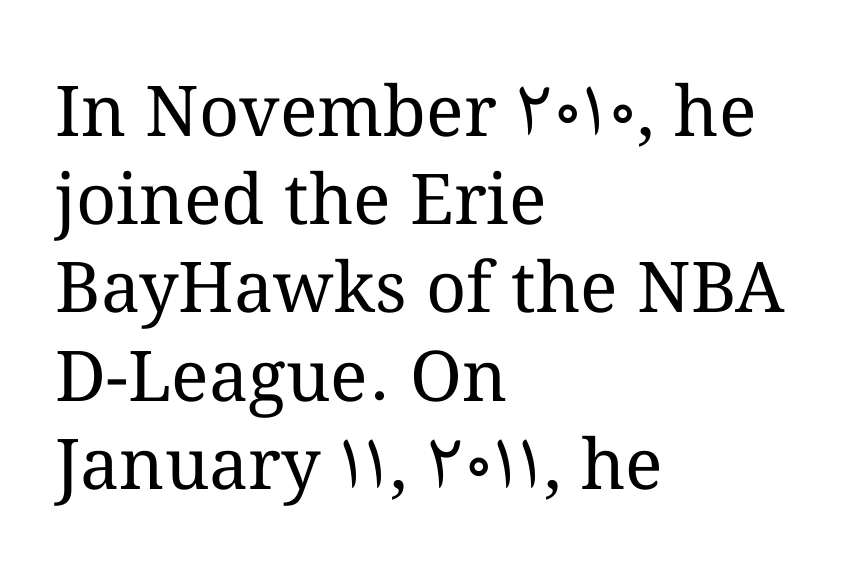
The image shows 70 px regular-weight type, upright; set left-aligned, normal line spacing (1.26x), normal letter spacing, not underlined; medium stroke contrast and a medium x-height.
